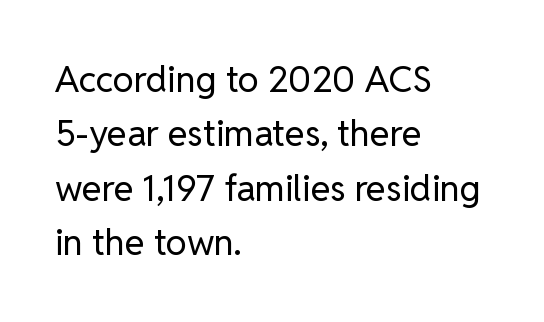
Decoration check: the copy has no underline. Quick note: interline space is typical. Spacing verdict: proportional, widths tailored to each character. Is there any slant? The stems are plumb. Stems and bowls with no extra thickness — not bold.
